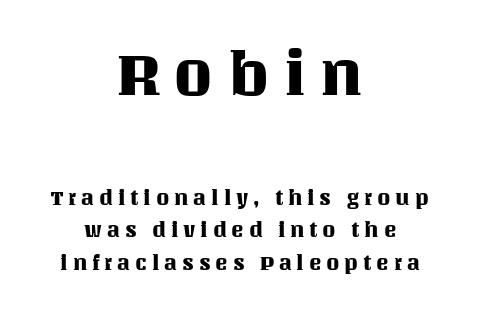
Q: Is the text italic (slanted)? A: No, it is upright.
Q: Is the text underlined? A: No.
Q: How is the paragraph aligned? A: Centered.
Q: Is the spacing between letters normal or unusually wide? A: Unusually wide.
Q: Is the spacing between lines tight, normal or loose? A: Normal.
Q: Which block of text is set in a larger size, the first (top) or the second (bottom)? A: The first (top) one.
Q: Width (condensed, normal, or wide)? A: Normal.
Q: Stroke contrast? A: Medium.
Q: x-height? A: Large.
Q: Monospaced? A: No.
